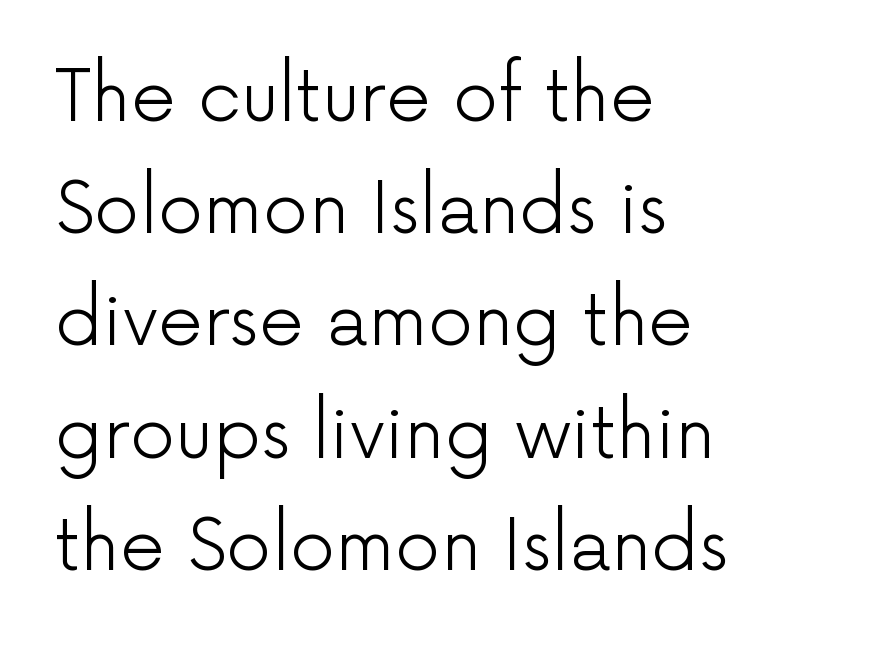
{"serif": "no", "italic": "no", "bold": "no", "weight": "light", "width": "normal", "stroke_contrast": "low", "x_height": "medium", "monospaced": "no", "underline": "no", "align": "left", "line_spacing": "normal", "line_spacing_ratio": 1.58, "letter_spacing": "normal", "letter_spacing_em": 0.0, "glyph_px": 71}
